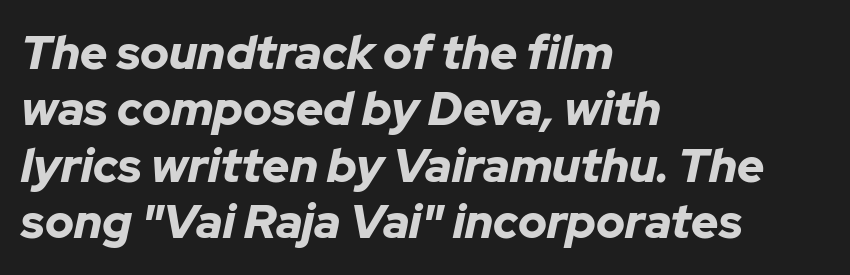
{"italic": "yes", "lean": "right", "slant_degrees": 12, "bold": "yes", "weight": "bold", "width": "normal", "stroke_contrast": "low", "x_height": "medium", "monospaced": "no", "underline": "no", "align": "left", "line_spacing_ratio": 1.2, "letter_spacing": "normal", "letter_spacing_em": 0.0, "glyph_px": 47}
